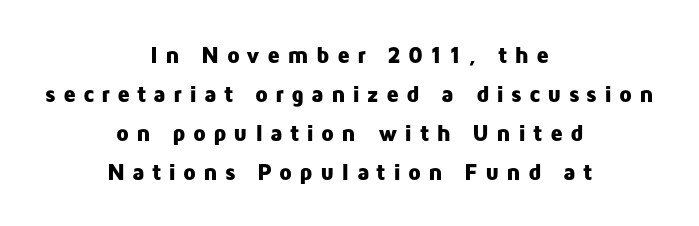
Vertically, the passage feels balanced, rows spaced as you'd expect. The glyphs have the mass of a bold cut. The glyphs are unaccompanied by any horizontal stroke below them. Horizontal alignment here is central, giving a formal, balanced look. The specimen reads as upright at a glance.
